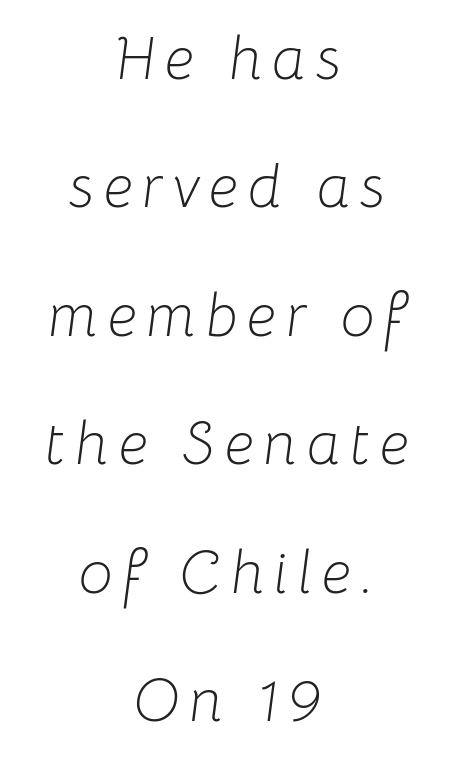
Ink coverage per letter is moderate at most. The strip under each line holds only bare page. Short and long lines alike share a common midpoint. Characters are canted at an angle relative to the baseline's perpendicular.
